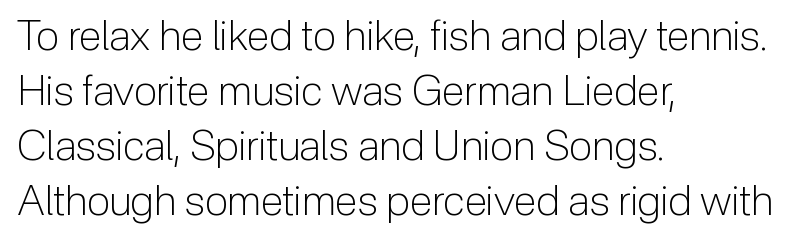
Q: Is the text bold? A: No.
Q: Is the text italic (slanted)? A: No, it is upright.
Q: Is the typeface a serif or a sans-serif typeface? A: Sans-serif.
Q: Is the text underlined? A: No.
Q: How is the paragraph aligned? A: Left-aligned.
Q: Is the spacing between letters normal or unusually wide? A: Normal.
Q: Is the spacing between lines tight, normal or loose? A: Normal.
Q: Width (condensed, normal, or wide)? A: Normal.
Q: Stroke contrast? A: Low.
Q: x-height? A: Medium.
Q: Monospaced? A: No.
